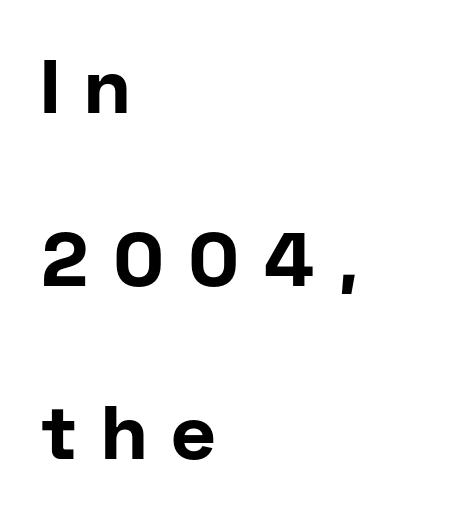
The image shows 75 px bold sans-serif type, upright; set left-aligned, loose line spacing (2.31x), unusually wide letter spacing (+0.34 em), not underlined; low stroke contrast and a medium x-height.
